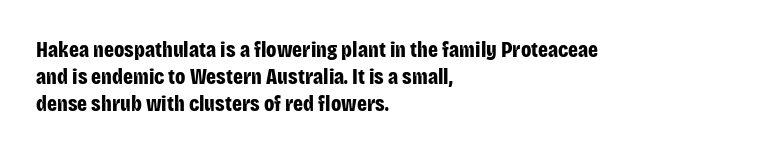
A typesetter would mark this as roman, not italic. What stands out about the letter spacing? Nothing — it is the standard amount. The baseline area is clear. Caption: bold face, heavy strokes.
